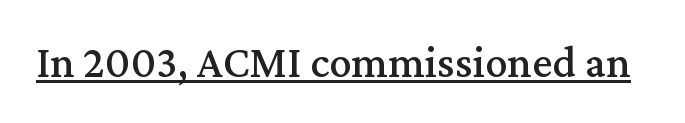
The letters stand straight up with perfectly vertical stems. Here the designer chose a conventional face with non-uniform glyph widths. The type is set solid horizontally, with unmodified tracking. Serifs: yes, visible at the terminals of the letterforms.
